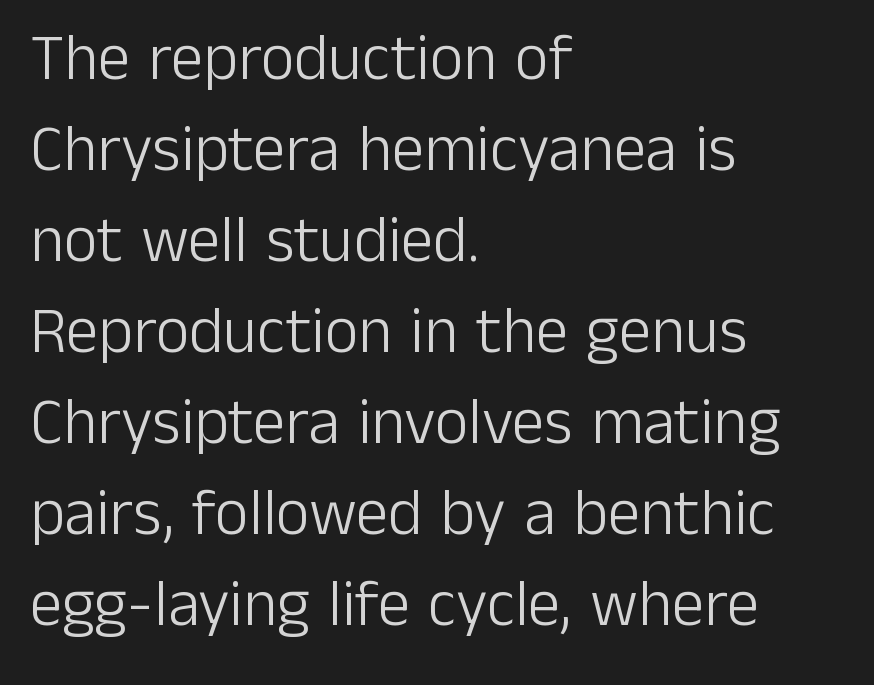
Q: Is the text bold? A: No.
Q: Is the text italic (slanted)? A: No, it is upright.
Q: Is the typeface a serif or a sans-serif typeface? A: Sans-serif.
Q: Is the text underlined? A: No.
Q: How is the paragraph aligned? A: Left-aligned.
Q: Is the spacing between letters normal or unusually wide? A: Normal.
Q: Is the spacing between lines tight, normal or loose? A: Normal.
Q: Width (condensed, normal, or wide)? A: Normal.
Q: Stroke contrast? A: Low.
Q: x-height? A: Medium.
Q: Monospaced? A: No.
